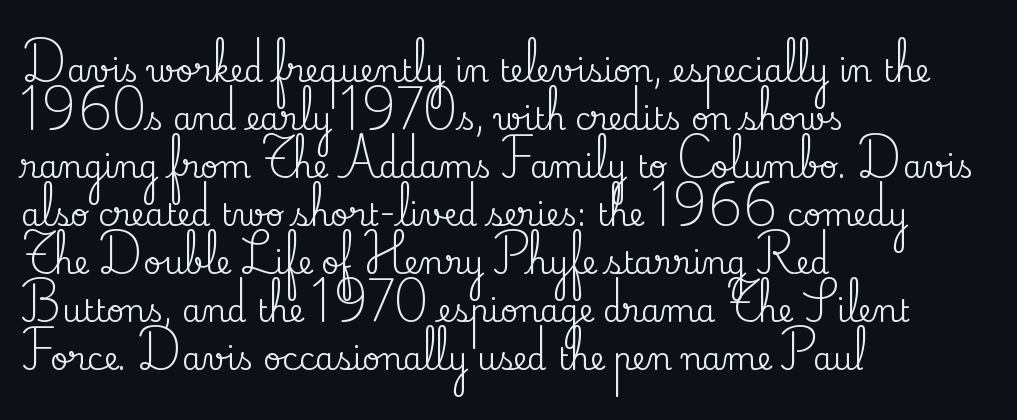
{"serif": "yes", "italic": "no", "width": "normal", "stroke_contrast": "medium", "x_height": "small", "monospaced": "no", "underline": "no", "align": "left", "line_spacing": "normal", "line_spacing_ratio": 1.55, "letter_spacing": "normal", "letter_spacing_em": 0.0, "glyph_px": 31}
